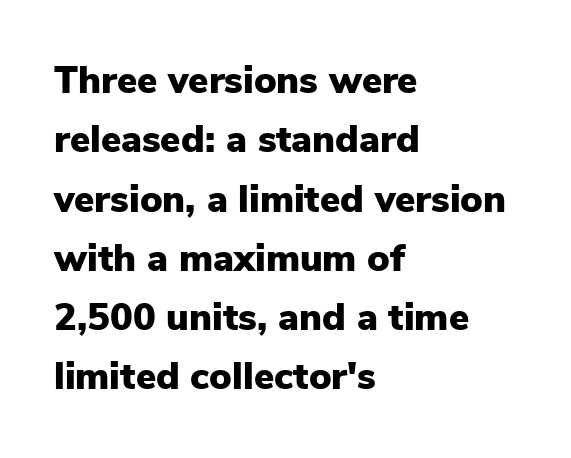
The image shows 38 px heavy sans-serif type, upright; set left-aligned, normal line spacing (1.56x), normal letter spacing, not underlined; low stroke contrast and a medium x-height.
